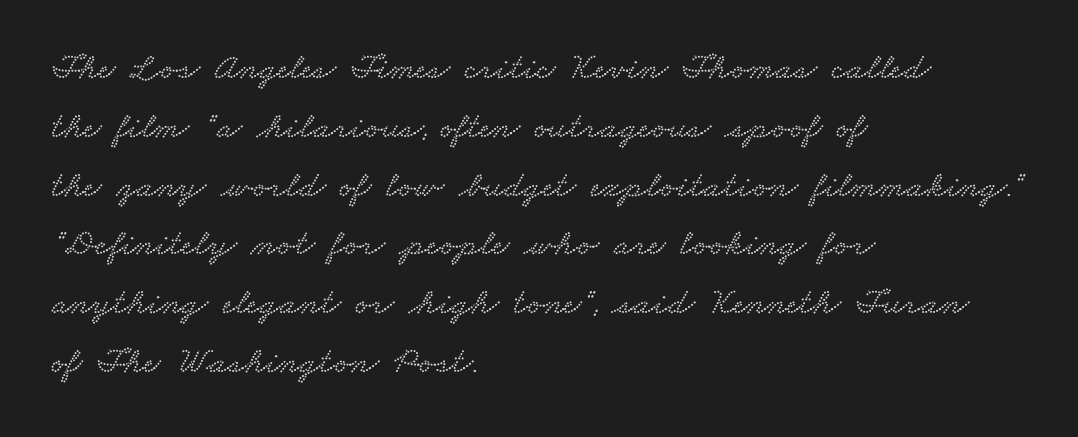
The rendering shows small feet on the letterforms — a serif design. The letters advance in unequal steps, a hallmark of proportional type. Words appear dense and cohesive because spacing is normal. Descender tails drop into unmarked territory. Visually the block forms a straight wall on the left and a jagged coastline on the right. Each new line begins a customary step beneath the previous one.
